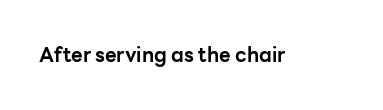
The image shows 20 px bold type, upright; set normal letter spacing, not underlined.
